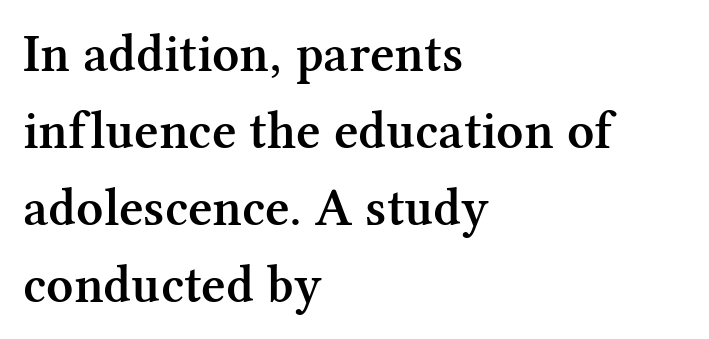
Descenders are the only things crossing below the line. A typesetter would call this zero additional tracking. The rendering uses a moderate line-height, typical for paragraphs. Here the designer chose a conventional face with non-uniform glyph widths.
